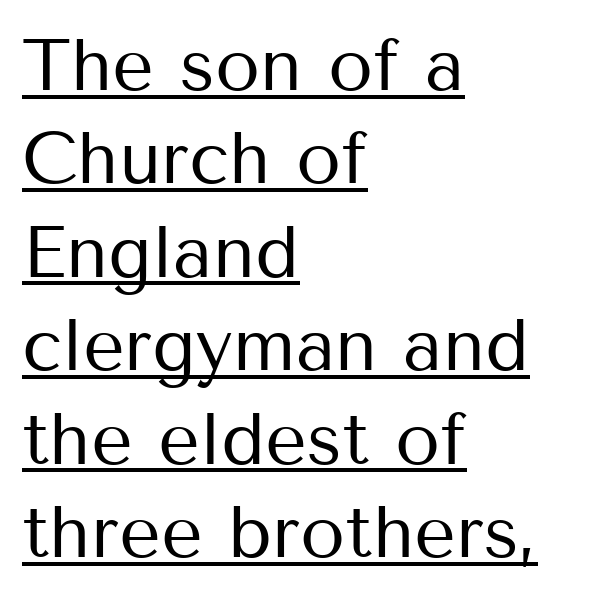
Q: Is the text bold? A: No.
Q: Is the text italic (slanted)? A: No, it is upright.
Q: Is the typeface a serif or a sans-serif typeface? A: Sans-serif.
Q: Is the text underlined? A: Yes.
Q: How is the paragraph aligned? A: Left-aligned.
Q: Is the spacing between letters normal or unusually wide? A: Normal.
Q: Is the spacing between lines tight, normal or loose? A: Normal.
Q: Width (condensed, normal, or wide)? A: Normal.
Q: Stroke contrast? A: Medium.
Q: x-height? A: Medium.
Q: Monospaced? A: No.
